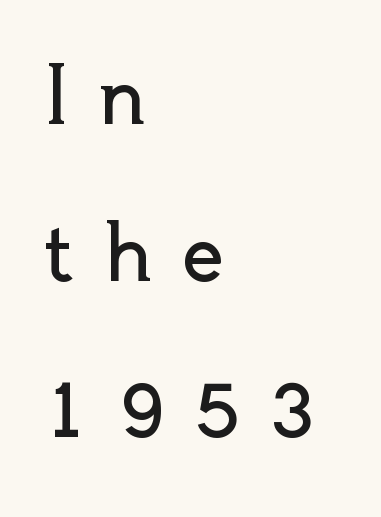
Q: Is the text bold? A: No.
Q: Is the text italic (slanted)? A: No, it is upright.
Q: Is the typeface a serif or a sans-serif typeface? A: Sans-serif.
Q: Is the text underlined? A: No.
Q: How is the paragraph aligned? A: Left-aligned.
Q: Is the spacing between letters normal or unusually wide? A: Unusually wide.
Q: Is the spacing between lines tight, normal or loose? A: Loose.
Q: Width (condensed, normal, or wide)? A: Normal.
Q: x-height? A: Small.
Q: Monospaced? A: No.
